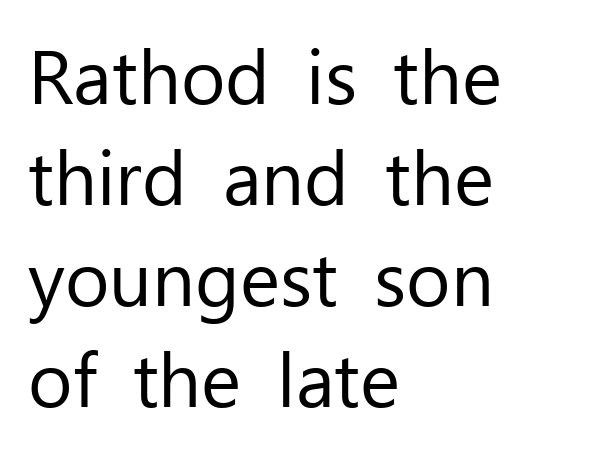
Leading: standard. In CSS terms this would be text-align: left. This sample has the flowing, uneven cadence of proportional lettering. Is this a sans? Yes — the strokes have no serifs. Nothing unusual about the tracking: characters are spaced as the font intends. The strokes are not fattened; the text isn't bold.
